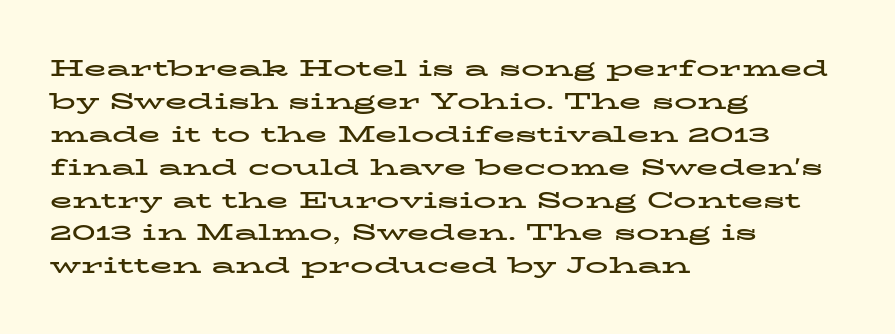
{"italic": "no", "bold": "yes", "underline": "no", "align": "left", "line_spacing": "normal", "line_spacing_ratio": 1.43, "letter_spacing": "normal", "letter_spacing_em": 0.0, "glyph_px": 23}
